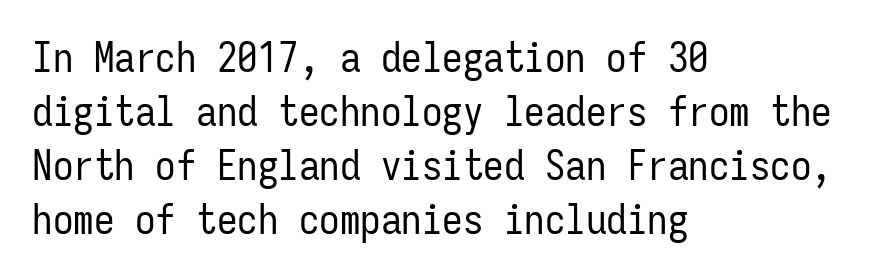
{"serif": "no", "italic": "no", "bold": "no", "weight": "regular", "width": "condensed", "stroke_contrast": "low", "x_height": "medium", "monospaced": "yes", "underline": "no", "align": "left", "line_spacing": "normal", "line_spacing_ratio": 1.32, "letter_spacing": "normal", "letter_spacing_em": 0.0, "glyph_px": 41}
